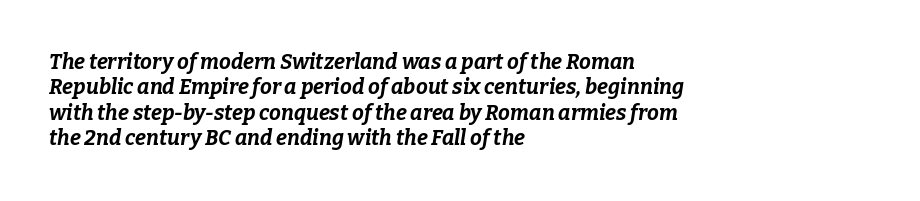
Q: Is the text bold? A: Yes.
Q: Is the text italic (slanted)? A: Yes, it leans right by about 9 degrees.
Q: Is the text underlined? A: No.
Q: How is the paragraph aligned? A: Left-aligned.
Q: Is the spacing between letters normal or unusually wide? A: Normal.
